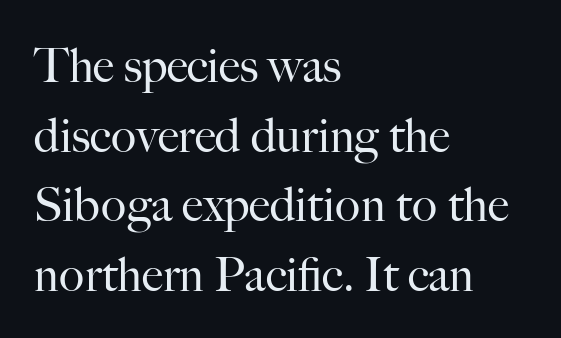
Leading matches the norm, producing a regular column. Every character sits straight up, as roman type does. No chunkiness to these letters — they're not bold. Visually the block forms a straight wall on the left and a jagged coastline on the right. The string is rendered with underlining switched off.
